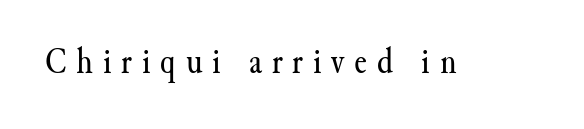
The image shows 38 px regular-weight serif type, upright; set unusually wide letter spacing (+0.26 em), not underlined; medium stroke contrast and a small x-height.
